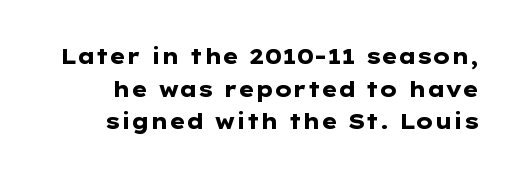
How would I describe the line gaps? Plain and ordinary. Designer's note — italics off, roman on. Strokes here are thick enough to call this a true bold. Letters rest on an invisible, unmarked baseline.
